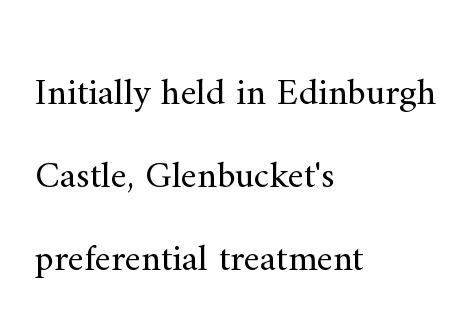
{"serif": "yes", "italic": "no", "bold": "no", "weight": "regular", "width": "normal", "stroke_contrast": "medium", "x_height": "small", "monospaced": "no", "underline": "no", "align": "left", "line_spacing": "loose", "line_spacing_ratio": 2.18, "letter_spacing": "normal", "letter_spacing_em": 0.0, "glyph_px": 38}
